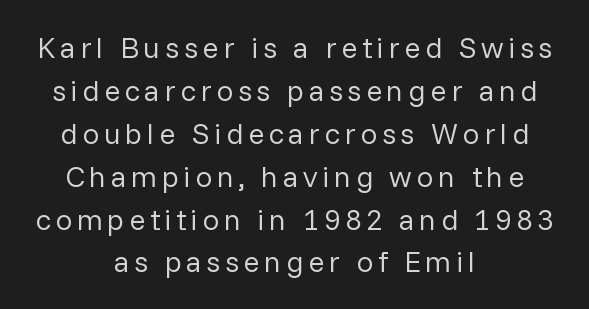
{"serif": "no", "italic": "no", "bold": "no", "weight": "regular", "width": "normal", "stroke_contrast": "low", "x_height": "medium", "monospaced": "no", "underline": "no", "align": "center", "line_spacing": "normal", "line_spacing_ratio": 1.43, "glyph_px": 30}
